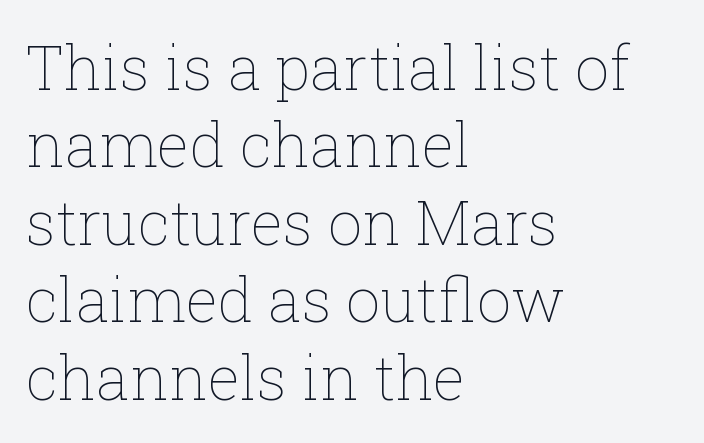
The rendering uses natural spacing where letterforms have individual widths. The lettering stays uniformly vertical, giving the passage a roman look. Reading down the column, the eye jumps a familiar distance to each next line. If you drew a ruler down the left edge, every line would touch it. Summary of weight: not heavy and not bold. Has an underline been added? It has not.
